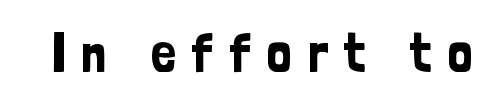
The image shows 56 px condensed sans-serif type, upright; set unusually wide letter spacing (+0.27 em), not underlined; low stroke contrast and a medium x-height.
